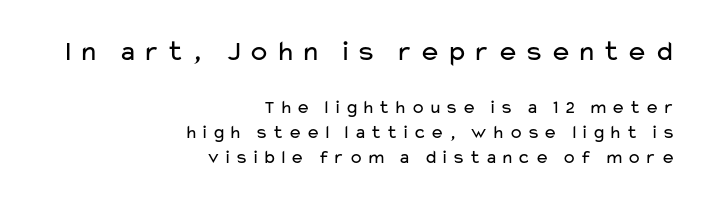
Every character sits straight up, as roman type does. Clear beneath every line of the passage. One-word summary of the alignment: right. A normal amount of white space separates one row of letters from the next. The glyphs in this specimen are sans serif.
